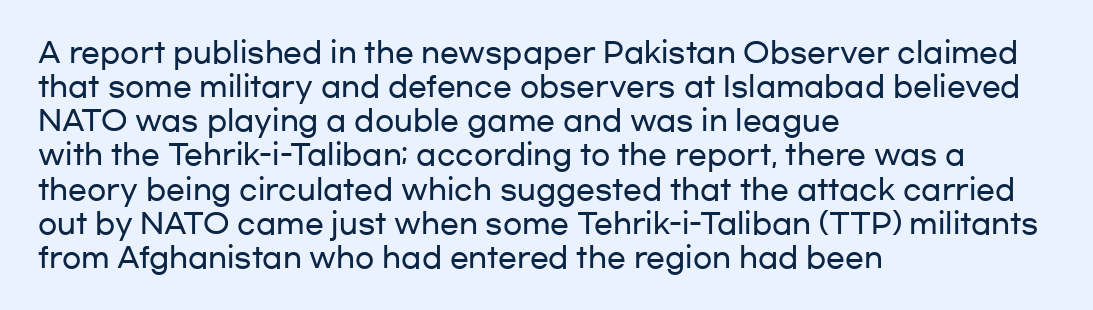
This sample is left-justified, so line endings fall wherever the words run out. Posture: straight, roman, zero tilt. Varying glyph widths throughout — classic text-font behaviour. A bare baseline throughout the passage.
